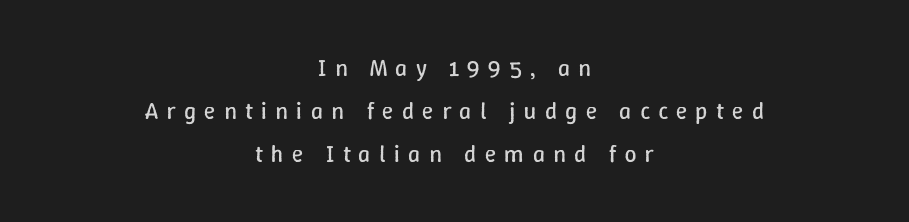
{"italic": "no", "bold": "no", "underline": "no", "align": "center", "line_spacing_ratio": 1.8, "letter_spacing": "wide", "letter_spacing_em": 0.34, "glyph_px": 24}
